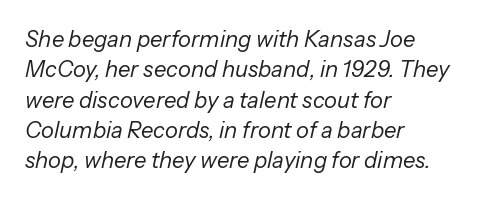
Q: Is the text bold? A: No.
Q: Is the text italic (slanted)? A: Yes, it leans right by about 13 degrees.
Q: Is the text underlined? A: No.
Q: How is the paragraph aligned? A: Left-aligned.
Q: Is the spacing between letters normal or unusually wide? A: Normal.
Q: Is the spacing between lines tight, normal or loose? A: Normal.
